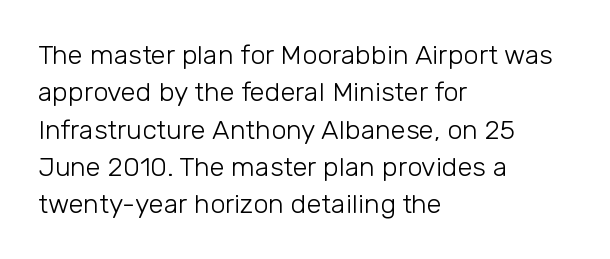
Interline gaps are of average width in this sample. Inter-character spacing is left at the font's built-in metrics. If you drew a line through each stem, it would be perfectly vertical. Words float on clear page, feet unadorned. Each line starts at the same left margin while the right side varies.
